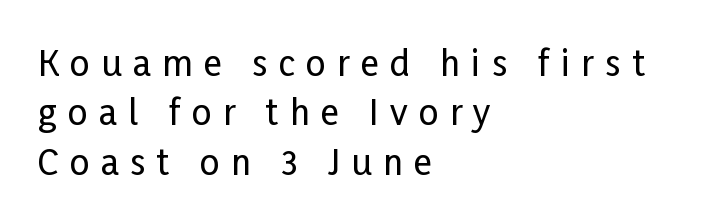
Q: Is the text italic (slanted)? A: No, it is upright.
Q: Is the typeface a serif or a sans-serif typeface? A: Sans-serif.
Q: Is the text underlined? A: No.
Q: How is the paragraph aligned? A: Left-aligned.
Q: Is the spacing between letters normal or unusually wide? A: Unusually wide.
Q: Is the spacing between lines tight, normal or loose? A: Normal.
Q: Width (condensed, normal, or wide)? A: Condensed.
Q: Stroke contrast? A: Low.
Q: x-height? A: Medium.
Q: Monospaced? A: No.
